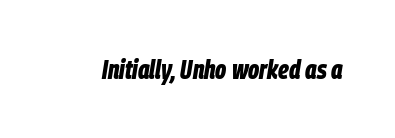
The image shows 27 px bold type, italic (leaning right); set normal letter spacing, not underlined.
